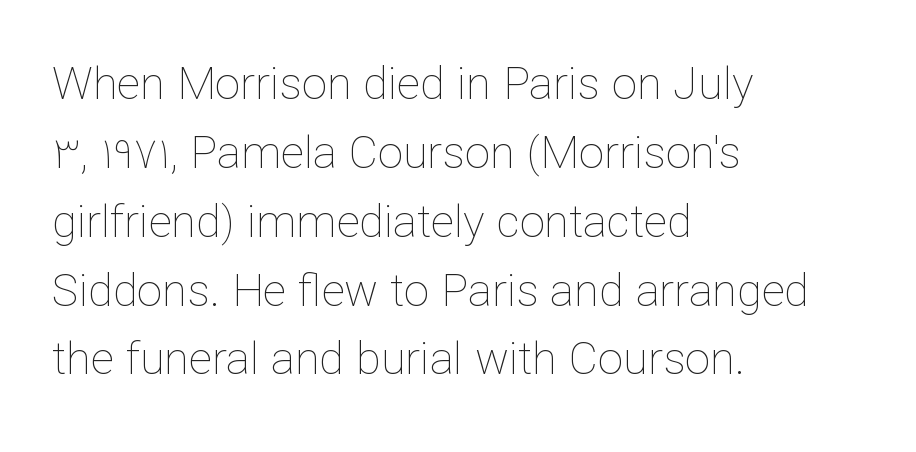
{"italic": "no", "bold": "no", "weight": "thin", "width": "normal", "stroke_contrast": "low", "x_height": "medium", "monospaced": "no", "underline": "no", "align": "left", "line_spacing": "normal", "line_spacing_ratio": 1.53, "letter_spacing": "normal", "letter_spacing_em": 0.0, "glyph_px": 45}
